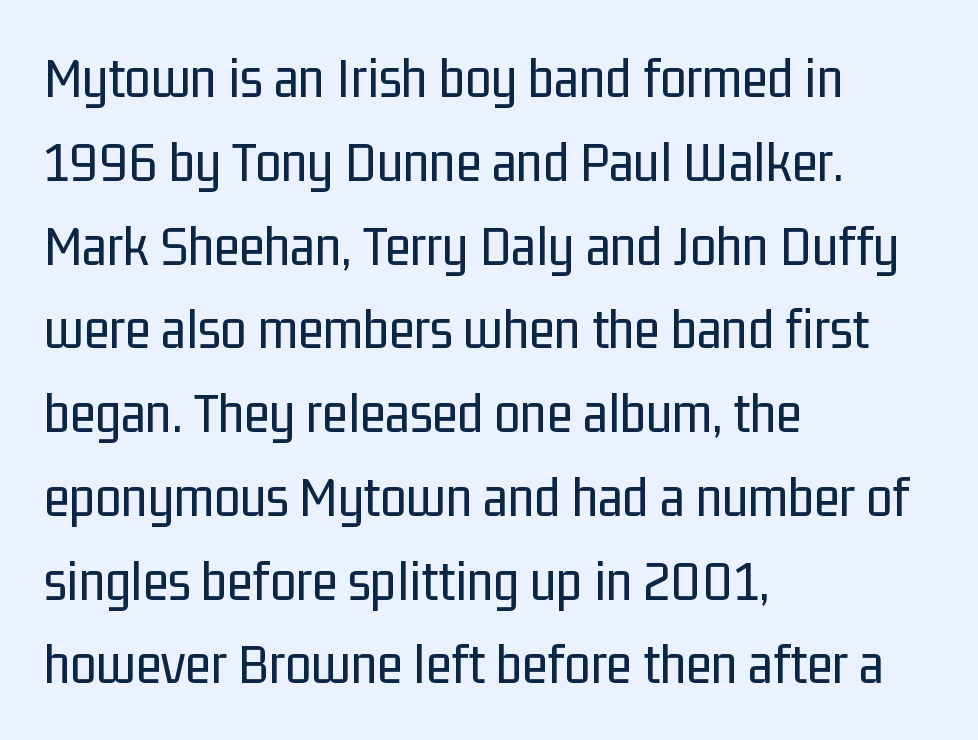
Check under the words: just untouched page. The type sits square on the baseline with zero lean. This is sans-serif lettering, the kind often seen on screens and signage. Alignment: flush left.
